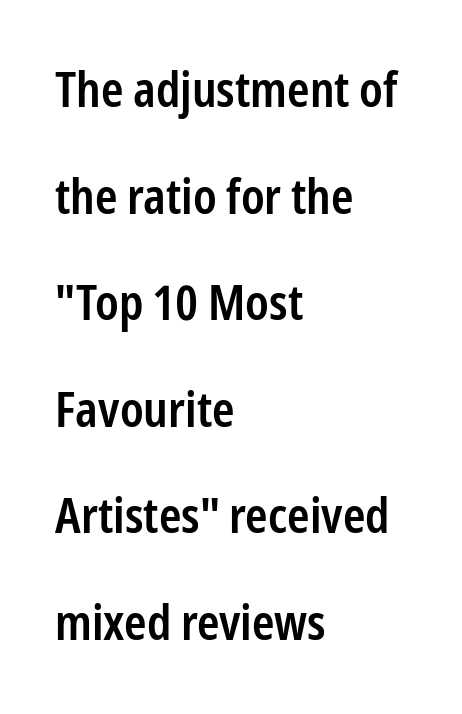
Baseline-to-baseline distance is far greater than the letter height. Here the designer chose a conventional face with non-uniform glyph widths. The face used here is a sans, in the tradition of grotesques and geometrics. Typeset ragged right — the left edge is the straight one. The specimen reads as upright at a glance.
